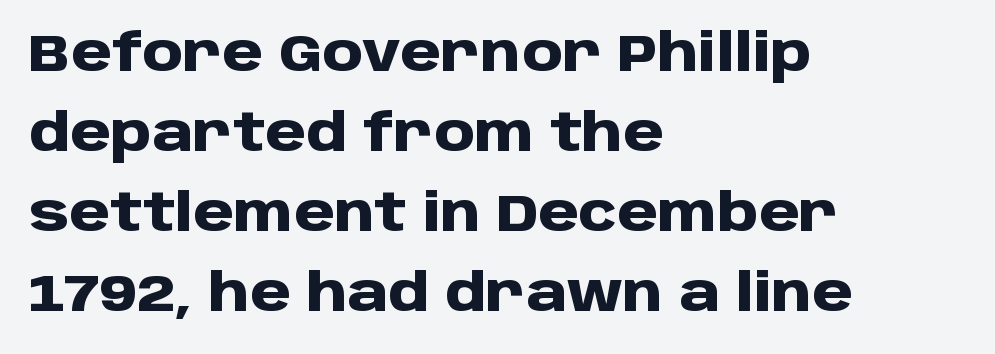
{"serif": "no", "italic": "no", "bold": "yes", "weight": "heavy", "width": "normal", "stroke_contrast": "low", "x_height": "large", "monospaced": "no", "underline": "no", "align": "left", "line_spacing": "normal", "line_spacing_ratio": 1.54, "letter_spacing": "normal", "letter_spacing_em": 0.0, "glyph_px": 52}
